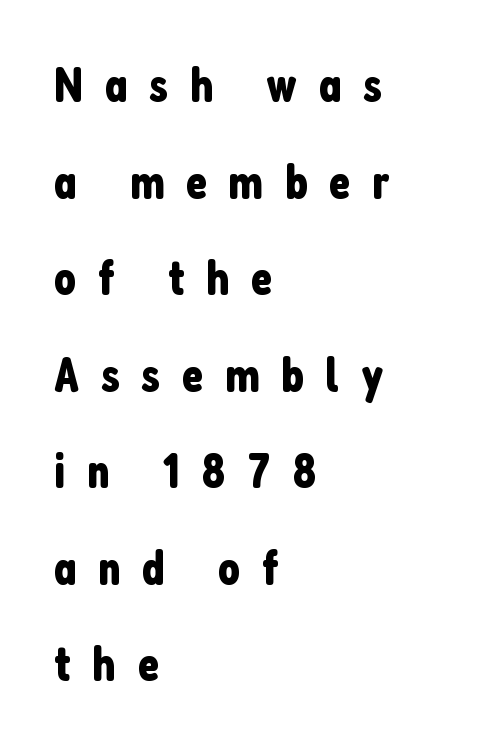
Q: Is the text italic (slanted)? A: No, it is upright.
Q: Is the typeface a serif or a sans-serif typeface? A: Sans-serif.
Q: Is the text underlined? A: No.
Q: How is the paragraph aligned? A: Left-aligned.
Q: Is the spacing between letters normal or unusually wide? A: Unusually wide.
Q: Is the spacing between lines tight, normal or loose? A: Loose.
Q: Width (condensed, normal, or wide)? A: Condensed.
Q: Stroke contrast? A: Low.
Q: x-height? A: Medium.
Q: Monospaced? A: No.
